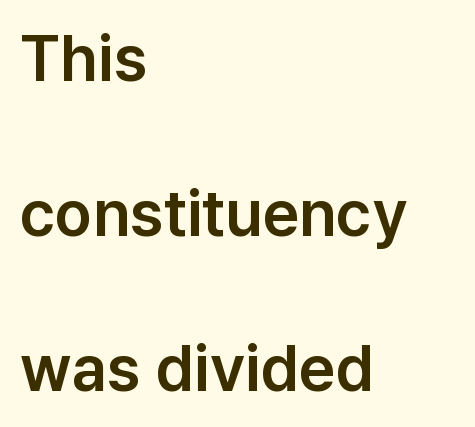
The image shows 64 px sans-serif type, upright; set left-aligned, loose line spacing (2.42x), normal letter spacing, not underlined; low stroke contrast and a medium x-height.
